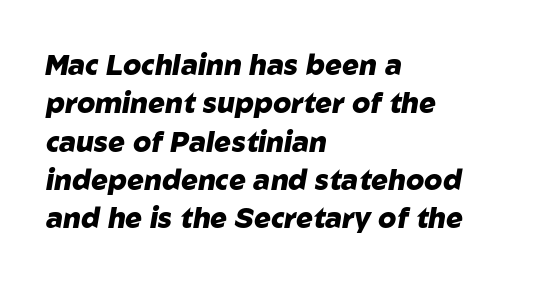
{"italic": "yes", "lean": "right", "slant_degrees": 10, "bold": "yes", "weight": "heavy", "width": "normal", "stroke_contrast": "low", "x_height": "medium", "monospaced": "no", "underline": "no", "align": "left", "line_spacing": "normal", "line_spacing_ratio": 1.37, "letter_spacing": "normal", "letter_spacing_em": 0.0, "glyph_px": 28}
